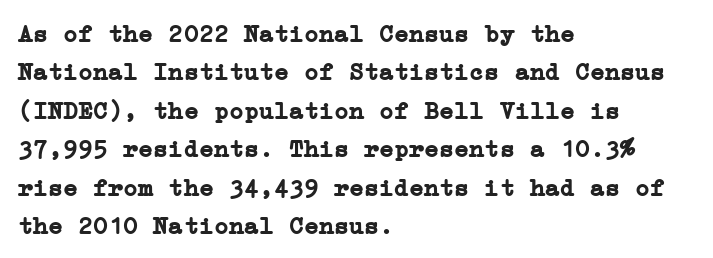
{"italic": "no", "bold": "yes", "underline": "no", "align": "left", "line_spacing": "normal", "line_spacing_ratio": 1.54, "letter_spacing": "normal", "letter_spacing_em": 0.0, "glyph_px": 25}
